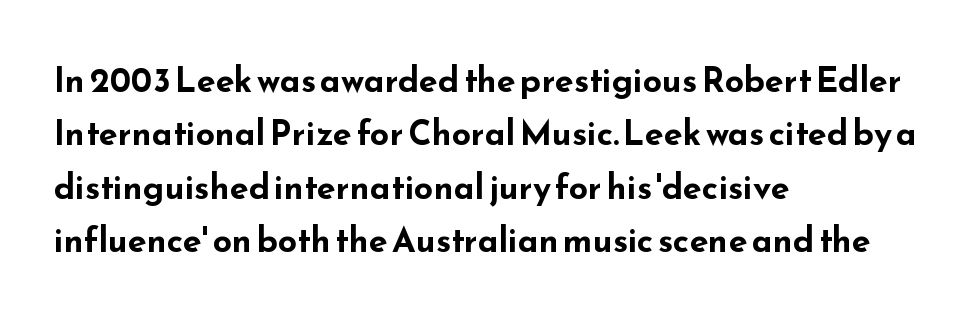
{"serif": "no", "italic": "no", "bold": "yes", "weight": "bold", "width": "wide", "stroke_contrast": "low", "x_height": "small", "monospaced": "no", "underline": "no", "align": "left", "line_spacing": "normal", "line_spacing_ratio": 1.57, "letter_spacing": "normal", "letter_spacing_em": 0.0, "glyph_px": 34}
